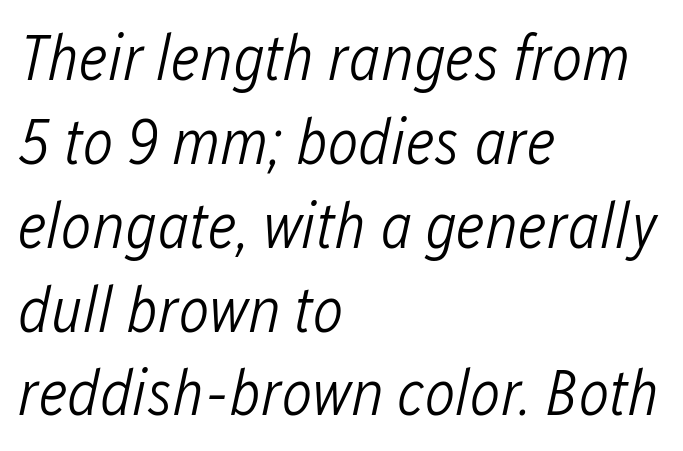
Q: Is the text bold? A: No.
Q: Is the text italic (slanted)? A: Yes, it leans right by about 12 degrees.
Q: Is the text underlined? A: No.
Q: How is the paragraph aligned? A: Left-aligned.
Q: Is the spacing between letters normal or unusually wide? A: Normal.
Q: Is the spacing between lines tight, normal or loose? A: Normal.
Q: Width (condensed, normal, or wide)? A: Condensed.
Q: Stroke contrast? A: Low.
Q: x-height? A: Medium.
Q: Monospaced? A: No.
